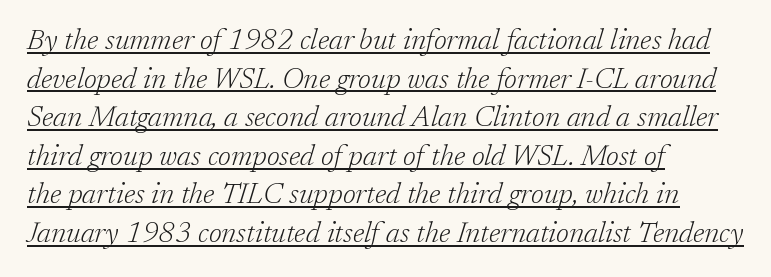
{"serif": "yes", "italic": "yes", "lean": "right", "slant_degrees": 17, "bold": "no", "weight": "light", "width": "normal", "stroke_contrast": "low", "x_height": "medium", "monospaced": "no", "underline": "yes", "align": "left", "line_spacing": "normal", "line_spacing_ratio": 1.33, "letter_spacing": "normal", "letter_spacing_em": 0.0, "glyph_px": 29}
